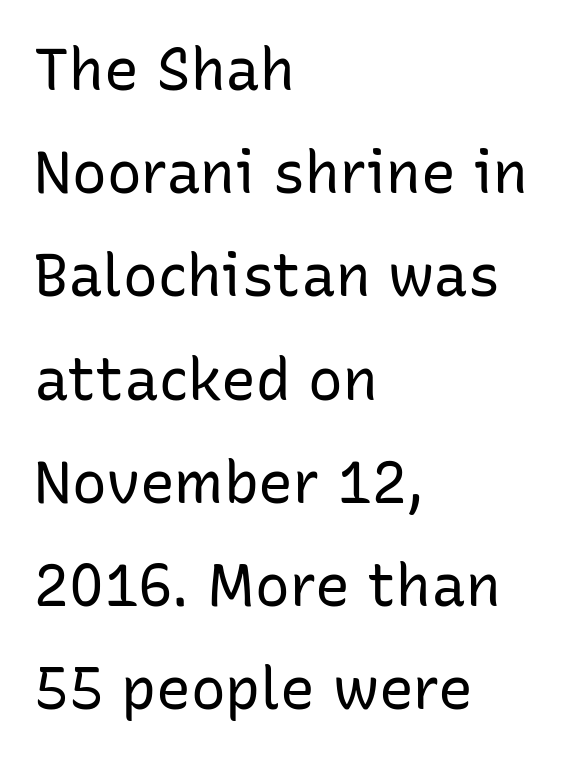
{"serif": "no", "italic": "no", "bold": "no", "weight": "regular", "width": "normal", "stroke_contrast": "low", "x_height": "medium", "monospaced": "no", "underline": "no", "align": "left", "line_spacing_ratio": 1.78, "letter_spacing": "normal", "letter_spacing_em": 0.0, "glyph_px": 58}
